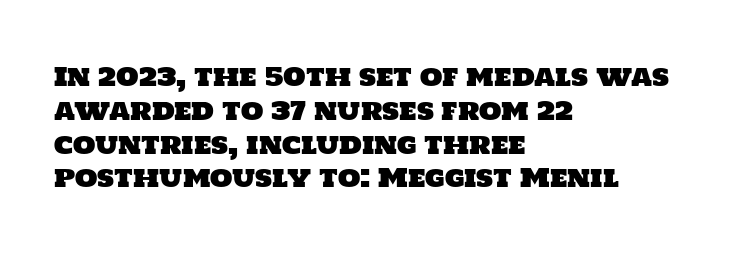
Q: Is the text underlined? A: No.
Q: How is the paragraph aligned? A: Left-aligned.
Q: Is the spacing between letters normal or unusually wide? A: Normal.
Q: Is the spacing between lines tight, normal or loose? A: Normal.
